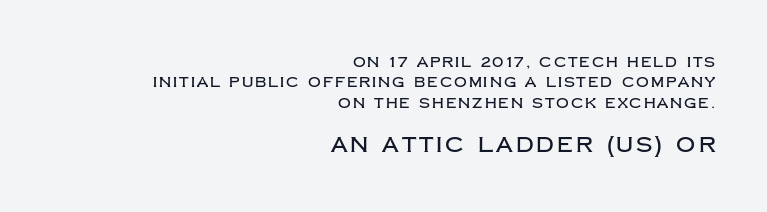
Q: Is the text italic (slanted)? A: No, it is upright.
Q: Is the text underlined? A: No.
Q: How is the paragraph aligned? A: Right-aligned.
Q: Is the spacing between lines tight, normal or loose? A: Normal.
Q: Which block of text is set in a larger size, the first (top) or the second (bottom)? A: The second (bottom) one.
